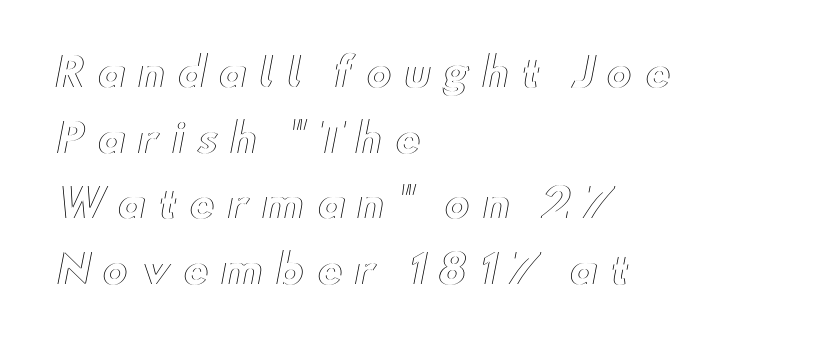
The image shows 39 px wide type; set left-aligned, normal line spacing (1.68x), unusually wide letter spacing (+0.31 em), not underlined; a small x-height.
